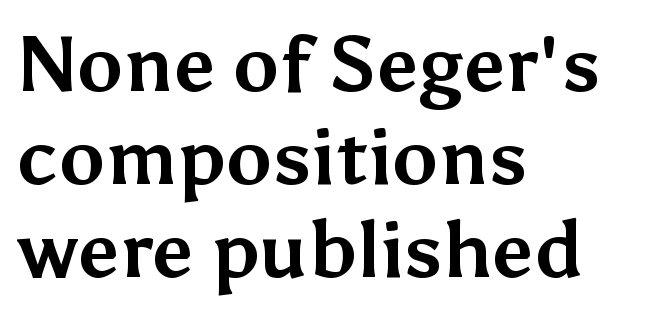
{"serif": "no", "italic": "no", "bold": "yes", "weight": "bold", "width": "normal", "stroke_contrast": "medium", "x_height": "medium", "monospaced": "no", "underline": "no", "align": "left", "line_spacing_ratio": 1.21, "letter_spacing": "normal", "letter_spacing_em": 0.0, "glyph_px": 77}
